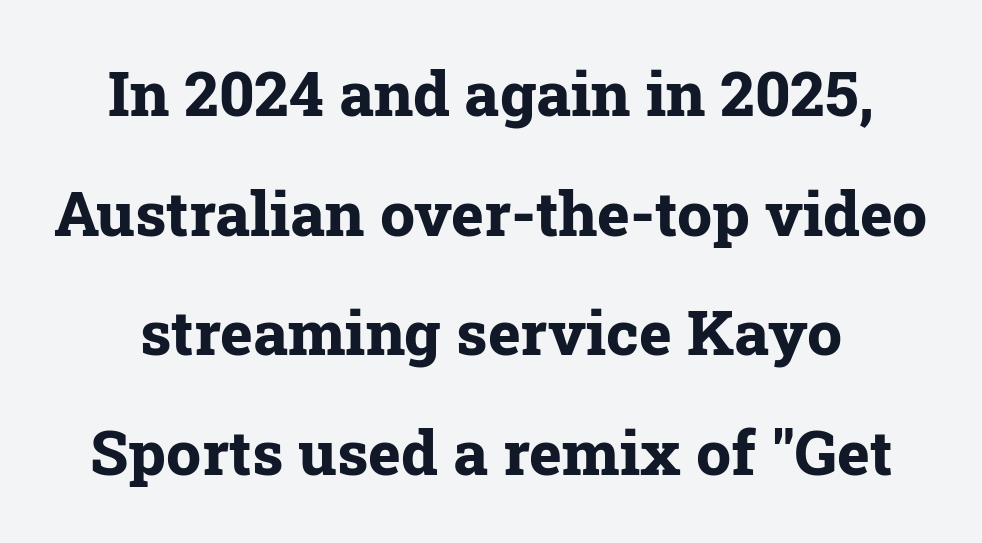
Q: Is the text bold? A: Yes.
Q: Is the text italic (slanted)? A: No, it is upright.
Q: Is the typeface a serif or a sans-serif typeface? A: Serif.
Q: Is the text underlined? A: No.
Q: Is the spacing between letters normal or unusually wide? A: Normal.
Q: Is the spacing between lines tight, normal or loose? A: Loose.
Q: Width (condensed, normal, or wide)? A: Normal.
Q: Stroke contrast? A: Low.
Q: x-height? A: Medium.
Q: Monospaced? A: No.
